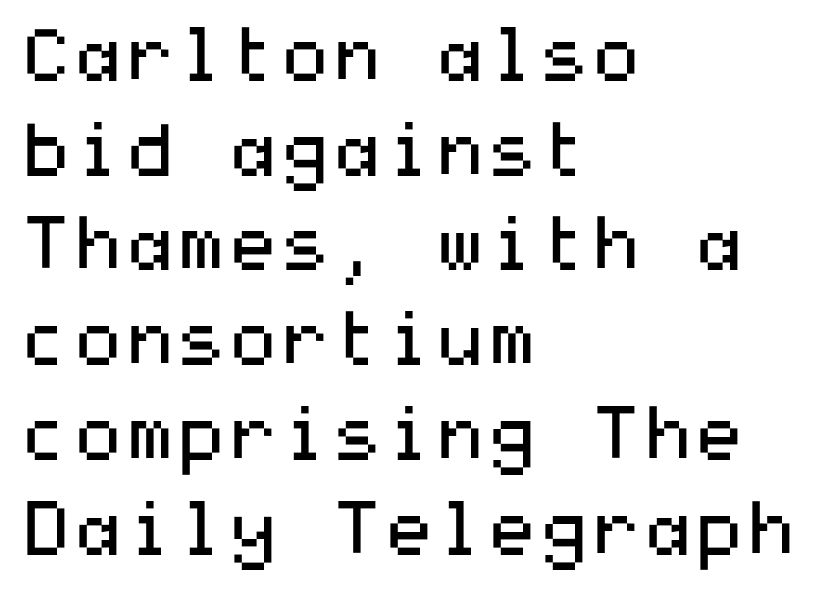
Q: Is the text bold? A: No.
Q: Is the text italic (slanted)? A: No, it is upright.
Q: Is the typeface a serif or a sans-serif typeface? A: Sans-serif.
Q: Is the text underlined? A: No.
Q: How is the paragraph aligned? A: Left-aligned.
Q: Is the spacing between letters normal or unusually wide? A: Normal.
Q: Is the spacing between lines tight, normal or loose? A: Normal.
Q: Width (condensed, normal, or wide)? A: Wide.
Q: Stroke contrast? A: Medium.
Q: x-height? A: Medium.
